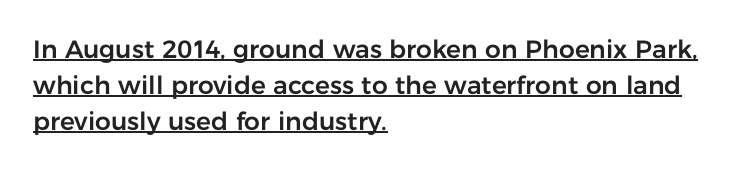
{"italic": "no", "underline": "yes", "align": "left", "line_spacing": "normal", "line_spacing_ratio": 1.44, "letter_spacing": "normal", "letter_spacing_em": 0.0, "glyph_px": 25}
